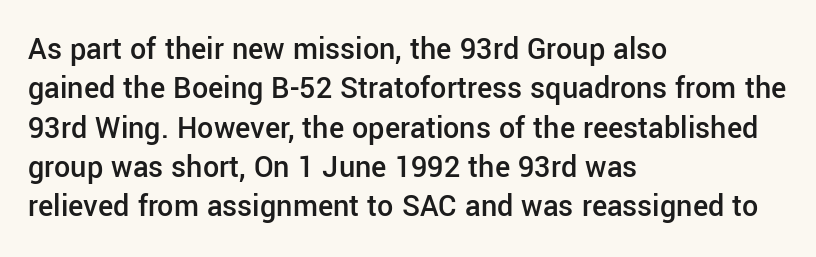
Q: Is the text bold? A: Semi-bold.
Q: Is the text italic (slanted)? A: No, it is upright.
Q: Is the typeface a serif or a sans-serif typeface? A: Sans-serif.
Q: Is the text underlined? A: No.
Q: How is the paragraph aligned? A: Left-aligned.
Q: Is the spacing between letters normal or unusually wide? A: Normal.
Q: Width (condensed, normal, or wide)? A: Normal.
Q: Stroke contrast? A: Low.
Q: x-height? A: Medium.
Q: Monospaced? A: No.
